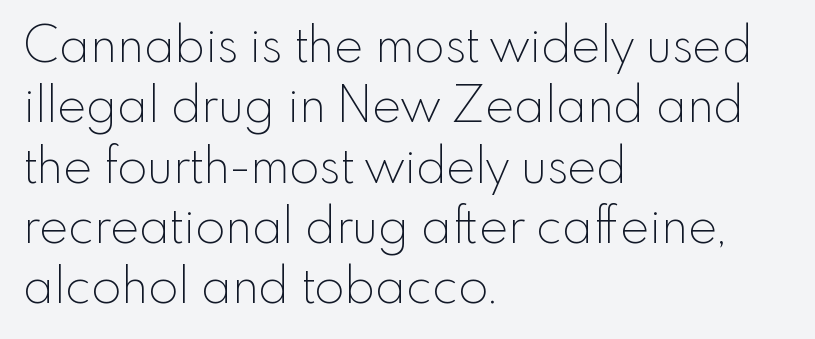
{"serif": "no", "italic": "no", "bold": "no", "weight": "thin", "width": "normal", "x_height": "small", "monospaced": "no", "underline": "no", "align": "left", "line_spacing_ratio": 1.23, "letter_spacing": "normal", "letter_spacing_em": 0.0, "glyph_px": 49}
